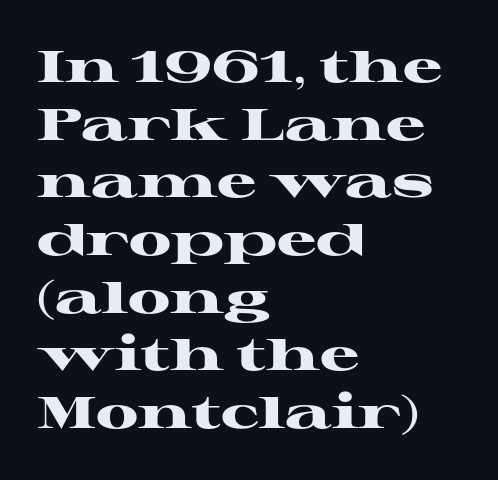
{"serif": "yes", "italic": "no", "bold": "yes", "weight": "heavy", "width": "wide", "stroke_contrast": "high", "x_height": "medium", "monospaced": "no", "underline": "no", "align": "left", "line_spacing": "normal", "line_spacing_ratio": 1.31, "letter_spacing": "normal", "letter_spacing_em": 0.0, "glyph_px": 44}
